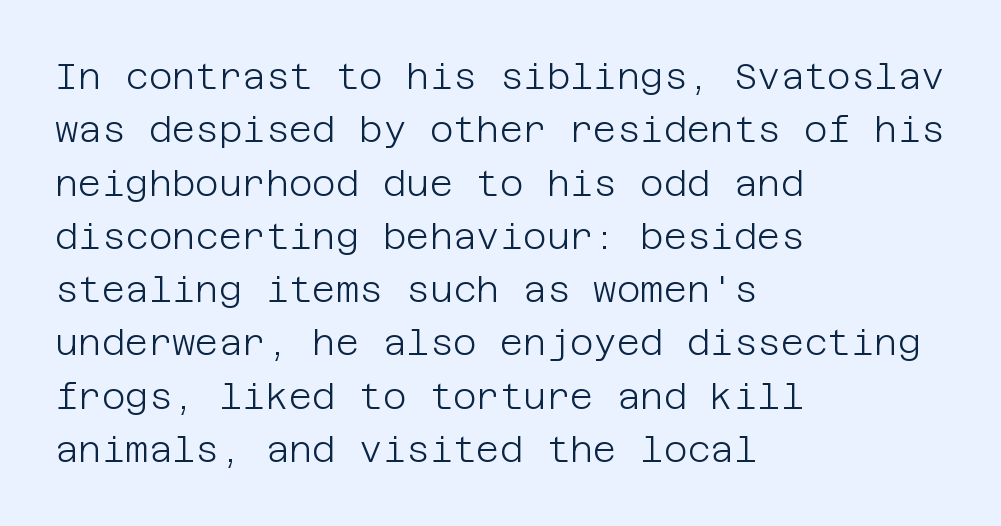
Bare-footed words on every line. The weight would be labelled regular, book, light, or lighter still. Vertically, the passage feels balanced, rows spaced as you'd expect. There is no visible air inserted between adjacent glyphs. Which margin do the lines hug? The left one — the right edge is uneven.
